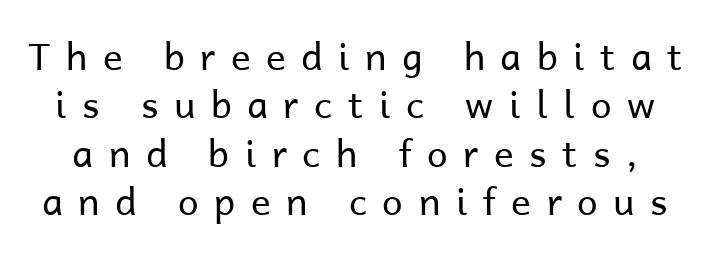
The image shows 37 px regular-weight sans-serif type, upright; set normal line spacing (1.31x), unusually wide letter spacing (+0.42 em), not underlined; low stroke contrast and a medium x-height.
